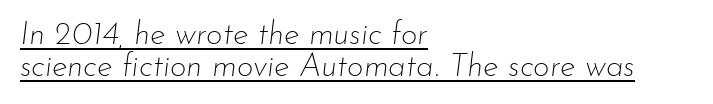
{"italic": "yes", "lean": "right", "slant_degrees": 7, "bold": "no", "weight": "thin", "width": "normal", "stroke_contrast": "low", "x_height": "small", "monospaced": "no", "underline": "yes", "align": "left", "line_spacing": "tight", "line_spacing_ratio": 0.99, "letter_spacing": "normal", "letter_spacing_em": 0.0, "glyph_px": 32}
